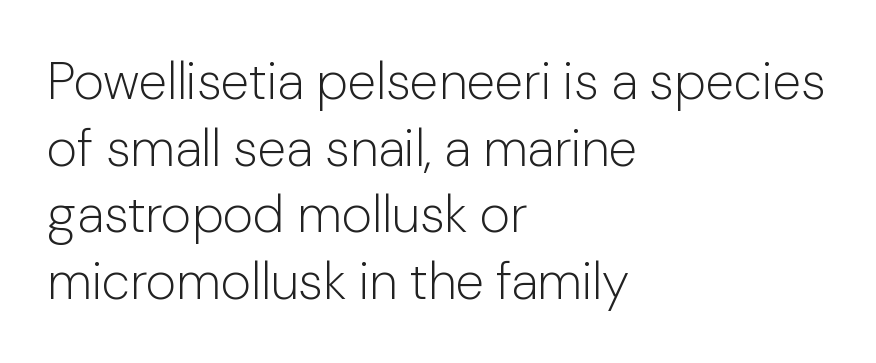
Q: Is the text bold? A: No.
Q: Is the text italic (slanted)? A: No, it is upright.
Q: Is the typeface a serif or a sans-serif typeface? A: Sans-serif.
Q: Is the text underlined? A: No.
Q: How is the paragraph aligned? A: Left-aligned.
Q: Is the spacing between letters normal or unusually wide? A: Normal.
Q: Is the spacing between lines tight, normal or loose? A: Normal.
Q: Width (condensed, normal, or wide)? A: Normal.
Q: Stroke contrast? A: Low.
Q: x-height? A: Medium.
Q: Monospaced? A: No.
